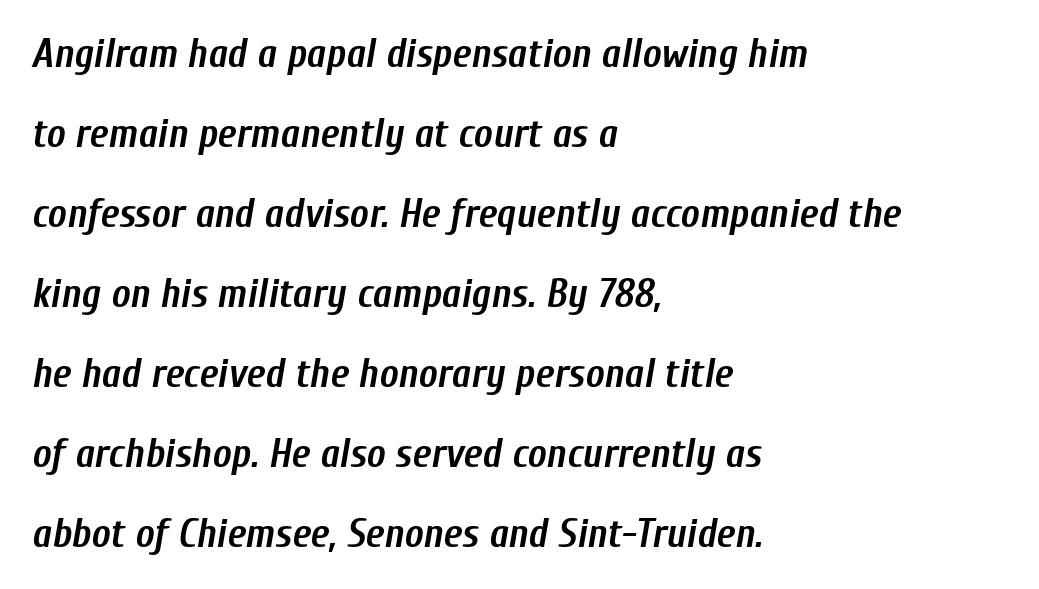
The image shows 40 px semibold, condensed type, italic (leaning right); set left-aligned, loose line spacing (2.0x), normal letter spacing, not underlined; low stroke contrast and a medium x-height.
